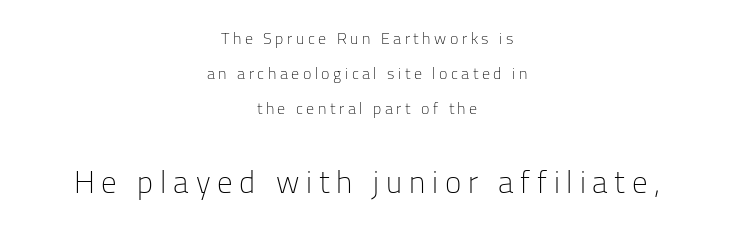
The typeface chosen for these lines omits serifs. Nothing heavy about these letters — not bold at all. Tracking value appears strongly positive — letters spread wide. Nope, not italic — everything's standing straight. How would I describe the line gaps? Wide and relaxed. Descenders hang freely into open space.
